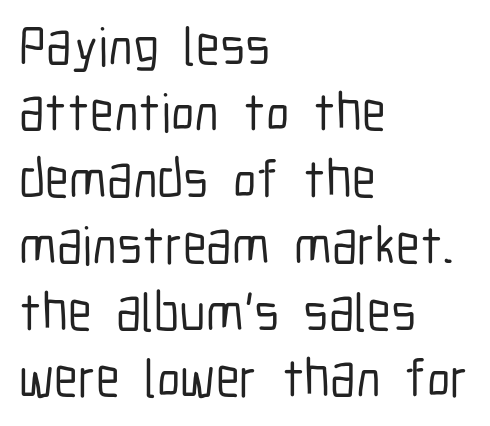
The image shows 54 px condensed sans-serif type, upright; set left-aligned, line spacing 1.23x, normal letter spacing, not underlined; low stroke contrast and a medium x-height.
